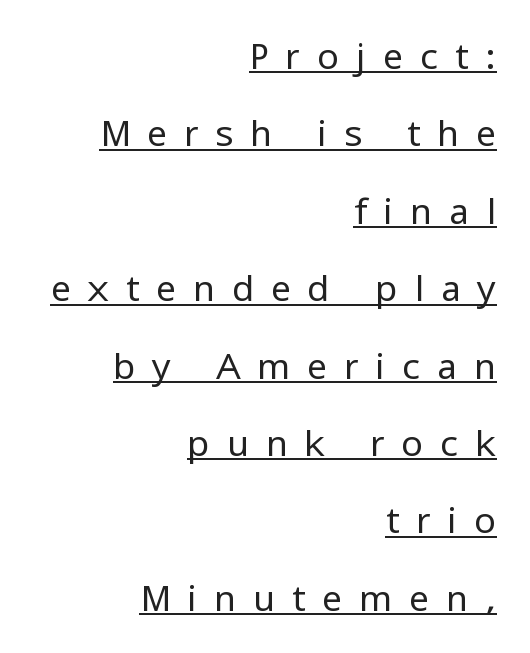
The image shows 36 px regular-weight sans-serif type, upright; set right-aligned, loose line spacing (2.15x), unusually wide letter spacing (+0.46 em), underlined; low stroke contrast and a medium x-height.
